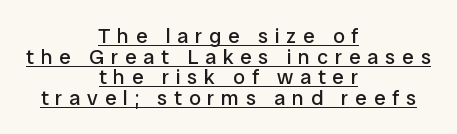
The image shows 21 px text type, upright; set centered, tight line spacing (0.98x), unusually wide letter spacing (+0.32 em), underlined.
